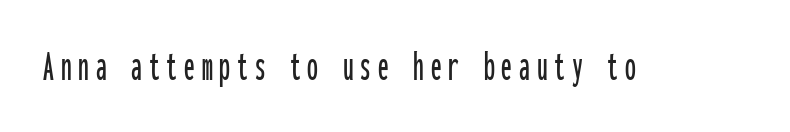
Q: Is the text italic (slanted)? A: No, it is upright.
Q: Is the typeface a serif or a sans-serif typeface? A: Sans-serif.
Q: Is the text underlined? A: No.
Q: Width (condensed, normal, or wide)? A: Condensed.
Q: Stroke contrast? A: Low.
Q: x-height? A: Medium.
Q: Monospaced? A: Yes.
